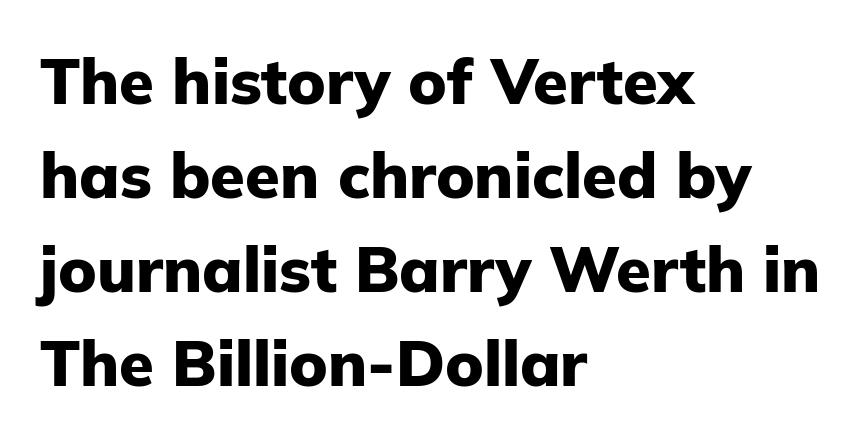
The image shows 63 px heavy sans-serif type, upright; set left-aligned, normal line spacing (1.49x), normal letter spacing, not underlined; low stroke contrast and a medium x-height.
